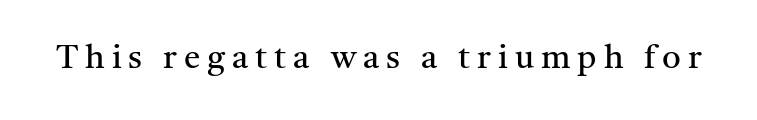
Q: Is the text bold? A: No.
Q: Is the text italic (slanted)? A: No, it is upright.
Q: Is the typeface a serif or a sans-serif typeface? A: Serif.
Q: Is the text underlined? A: No.
Q: Is the spacing between letters normal or unusually wide? A: Unusually wide.
Q: Width (condensed, normal, or wide)? A: Normal.
Q: Stroke contrast? A: Medium.
Q: x-height? A: Medium.
Q: Monospaced? A: No.
